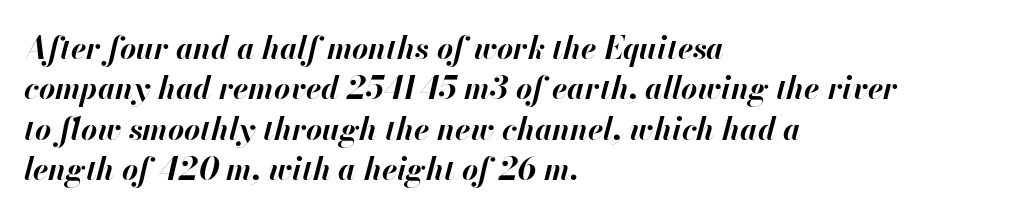
The image shows 31 px bold type, italic (leaning right); set left-aligned, normal line spacing (1.3x), normal letter spacing, not underlined; high stroke contrast and a small x-height.
